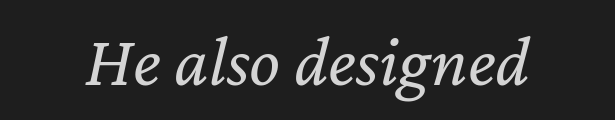
The image shows 73 px regular-weight type, italic (leaning right); set normal letter spacing, not underlined; low stroke contrast and a medium x-height.
